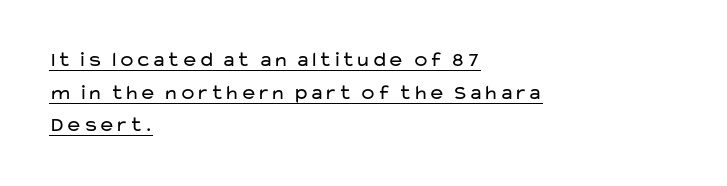
{"italic": "no", "bold": "no", "underline": "yes", "align": "left", "line_spacing": "normal", "line_spacing_ratio": 1.55, "letter_spacing": "normal", "letter_spacing_em": 0.0, "glyph_px": 21}
